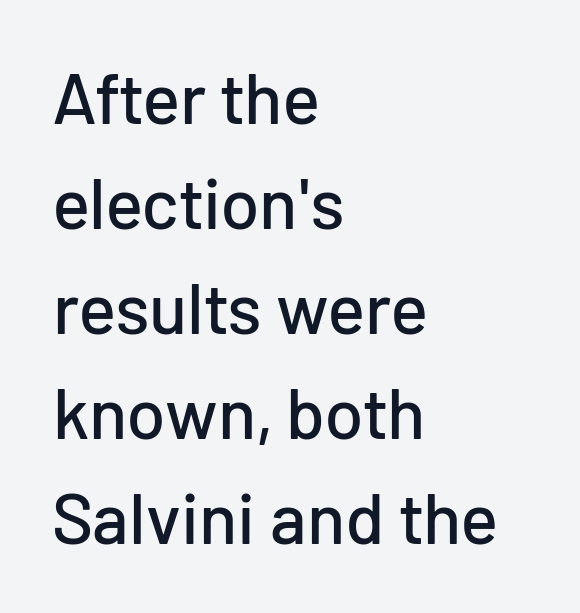
Q: Is the text italic (slanted)? A: No, it is upright.
Q: Is the typeface a serif or a sans-serif typeface? A: Sans-serif.
Q: Is the text underlined? A: No.
Q: How is the paragraph aligned? A: Left-aligned.
Q: Is the spacing between letters normal or unusually wide? A: Normal.
Q: Is the spacing between lines tight, normal or loose? A: Normal.
Q: Width (condensed, normal, or wide)? A: Normal.
Q: Stroke contrast? A: Low.
Q: x-height? A: Medium.
Q: Monospaced? A: No.
